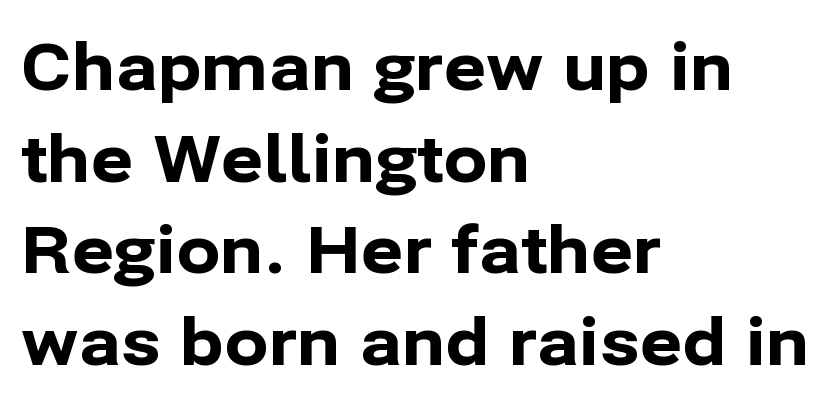
{"serif": "no", "italic": "no", "bold": "yes", "weight": "bold", "width": "normal", "stroke_contrast": "low", "x_height": "medium", "monospaced": "no", "underline": "no", "align": "left", "line_spacing": "normal", "line_spacing_ratio": 1.41, "letter_spacing": "normal", "letter_spacing_em": 0.0, "glyph_px": 65}
